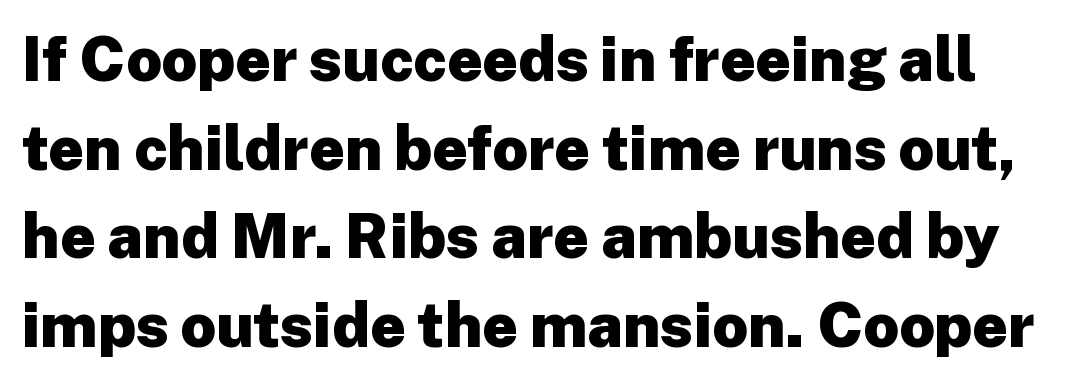
Q: Is the text bold? A: Yes.
Q: Is the text italic (slanted)? A: No, it is upright.
Q: Is the typeface a serif or a sans-serif typeface? A: Sans-serif.
Q: Is the text underlined? A: No.
Q: Is the spacing between letters normal or unusually wide? A: Normal.
Q: Is the spacing between lines tight, normal or loose? A: Normal.
Q: Width (condensed, normal, or wide)? A: Normal.
Q: Stroke contrast? A: Low.
Q: x-height? A: Medium.
Q: Monospaced? A: No.
